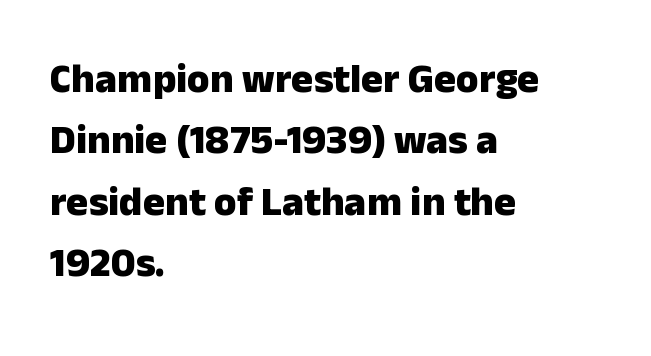
Q: Is the text bold? A: Yes.
Q: Is the text italic (slanted)? A: No, it is upright.
Q: Is the typeface a serif or a sans-serif typeface? A: Sans-serif.
Q: Is the text underlined? A: No.
Q: How is the paragraph aligned? A: Left-aligned.
Q: Is the spacing between letters normal or unusually wide? A: Normal.
Q: Is the spacing between lines tight, normal or loose? A: Normal.
Q: Width (condensed, normal, or wide)? A: Normal.
Q: Stroke contrast? A: Low.
Q: x-height? A: Medium.
Q: Monospaced? A: No.
